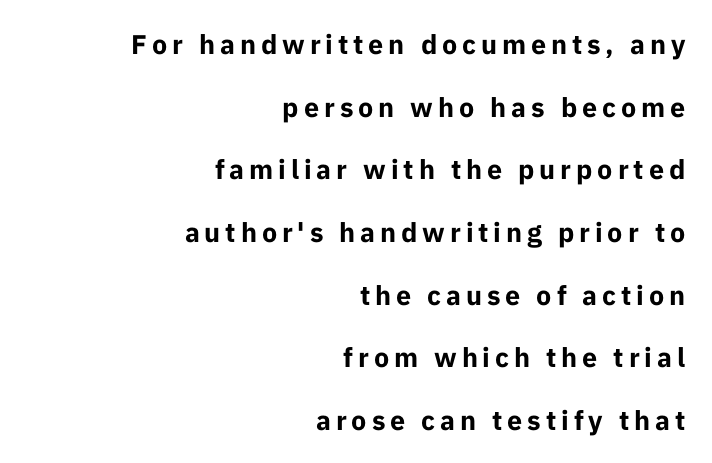
The image shows 27 px bold type, upright; set right-aligned, loose line spacing (2.32x), not underlined.
